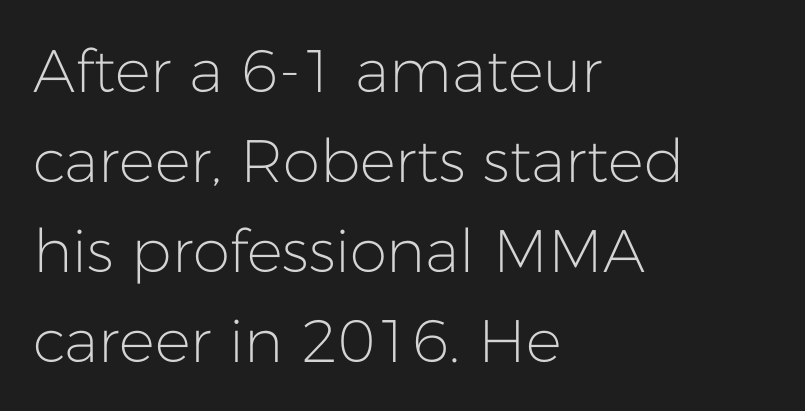
The image shows 60 px light sans-serif type, upright; set left-aligned, normal line spacing (1.5x), normal letter spacing, not underlined; low stroke contrast and a medium x-height.
